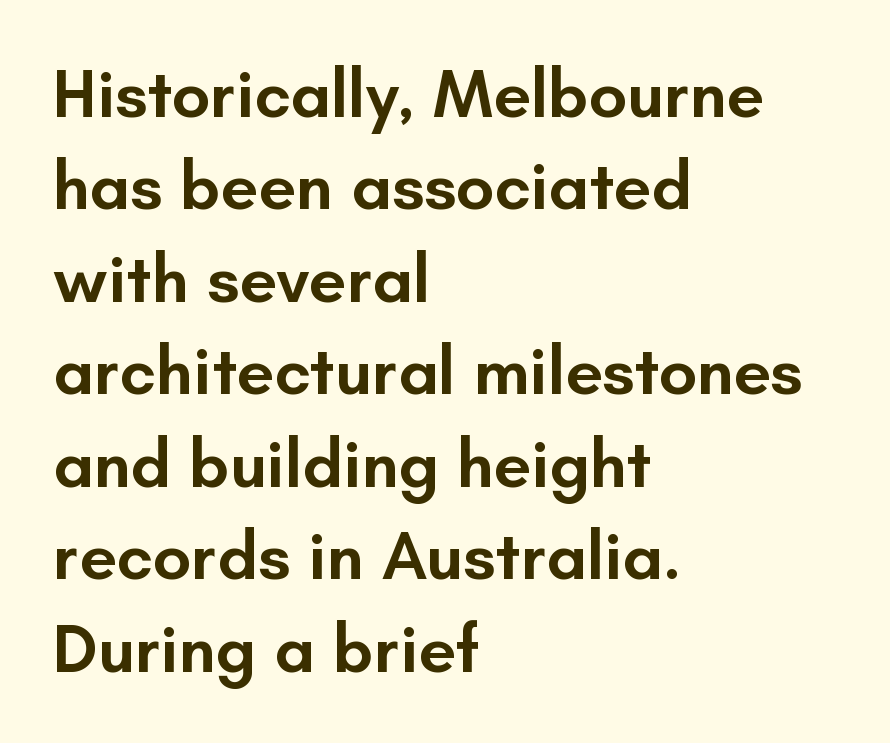
The image shows 68 px semibold sans-serif type, upright; set left-aligned, normal line spacing (1.36x), normal letter spacing, not underlined; low stroke contrast and a small x-height.
